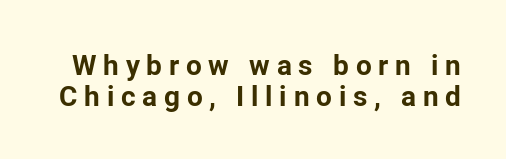
Q: Is the text bold? A: Yes.
Q: Is the text italic (slanted)? A: No, it is upright.
Q: Is the typeface a serif or a sans-serif typeface? A: Sans-serif.
Q: Is the text underlined? A: No.
Q: Is the spacing between letters normal or unusually wide? A: Unusually wide.
Q: Is the spacing between lines tight, normal or loose? A: Tight.
Q: Width (condensed, normal, or wide)? A: Normal.
Q: Stroke contrast? A: Low.
Q: x-height? A: Medium.
Q: Monospaced? A: No.
